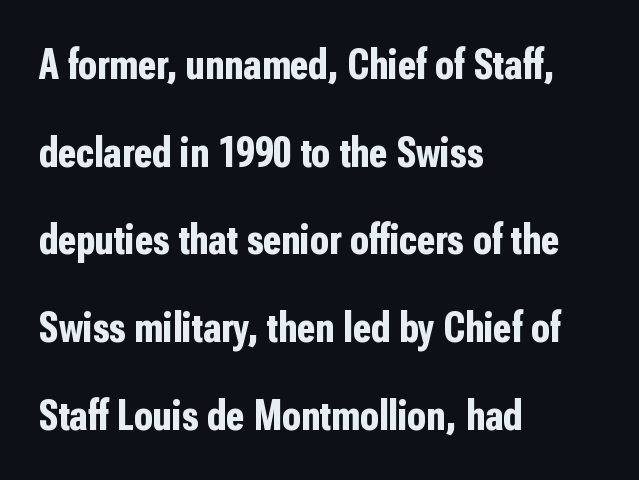
The rendering uses a large line-height, opening up the rows. Think of a printed novel: that variable character pitch is what you see here. In terms of letterform style, serifs are entirely absent. Quick note: not italic, upright.
